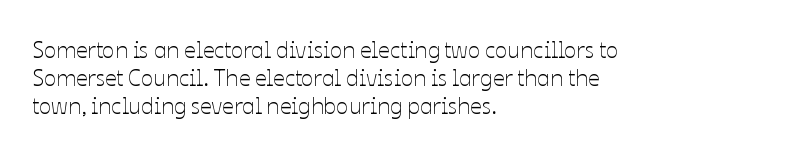
The image shows 23 px text type, upright; set left-aligned, line spacing 1.22x, normal letter spacing, not underlined.
